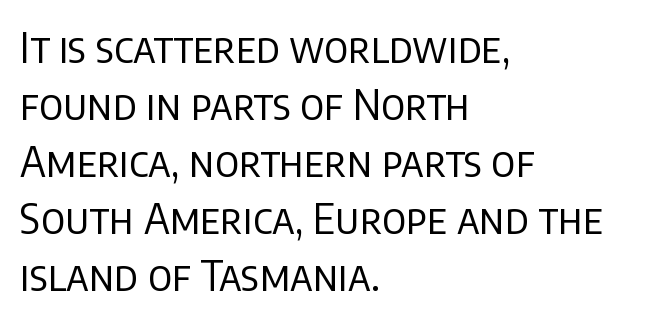
Each letter's strokes conclude bluntly, with no projecting serifs. What stands out about the letter spacing? Nothing — it is the standard amount. This sample has the flowing, uneven cadence of proportional lettering. Notice how descenders clear the ascenders below comfortably — that's standard leading. A typesetter would mark this as roman, not italic.
